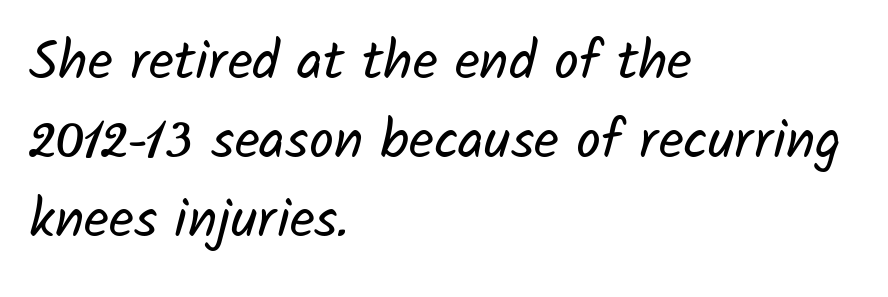
One-word summary of the alignment: left. Nothing heavy about these letters — not bold at all. The font family rendered here belongs to the sans-serif group. Notice how descenders clear the ascenders below comfortably — that's standard leading. These lines are rendered in a variable-pitch font. What stands out about the letter spacing? Nothing — it is the standard amount.
